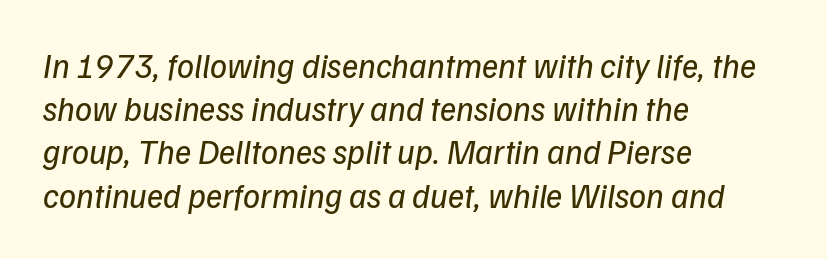
Q: Is the text bold? A: No.
Q: Is the text italic (slanted)? A: Yes, it leans right by about 9 degrees.
Q: Is the text underlined? A: No.
Q: How is the paragraph aligned? A: Left-aligned.
Q: Is the spacing between letters normal or unusually wide? A: Normal.
Q: Is the spacing between lines tight, normal or loose? A: Normal.
Q: Width (condensed, normal, or wide)? A: Normal.
Q: Stroke contrast? A: Low.
Q: x-height? A: Medium.
Q: Monospaced? A: No.
